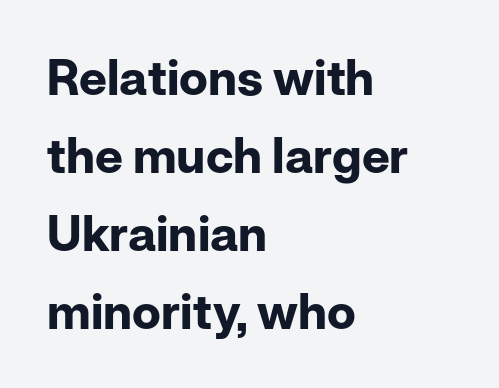
Spacing verdict: proportional, widths tailored to each character. Posture: vertical. Students, this is bold: see how much ink each stroke carries. Normally led — the rows are evenly, conventionally spaced.
